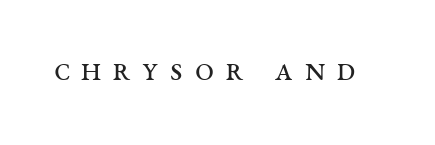
Q: Is the text bold? A: No.
Q: Is the text italic (slanted)? A: No, it is upright.
Q: Is the typeface a serif or a sans-serif typeface? A: Serif.
Q: Is the text underlined? A: No.
Q: Is the spacing between letters normal or unusually wide? A: Unusually wide.
Q: Width (condensed, normal, or wide)? A: Wide.
Q: Stroke contrast? A: Medium.
Q: x-height? A: Large.
Q: Monospaced? A: No.
